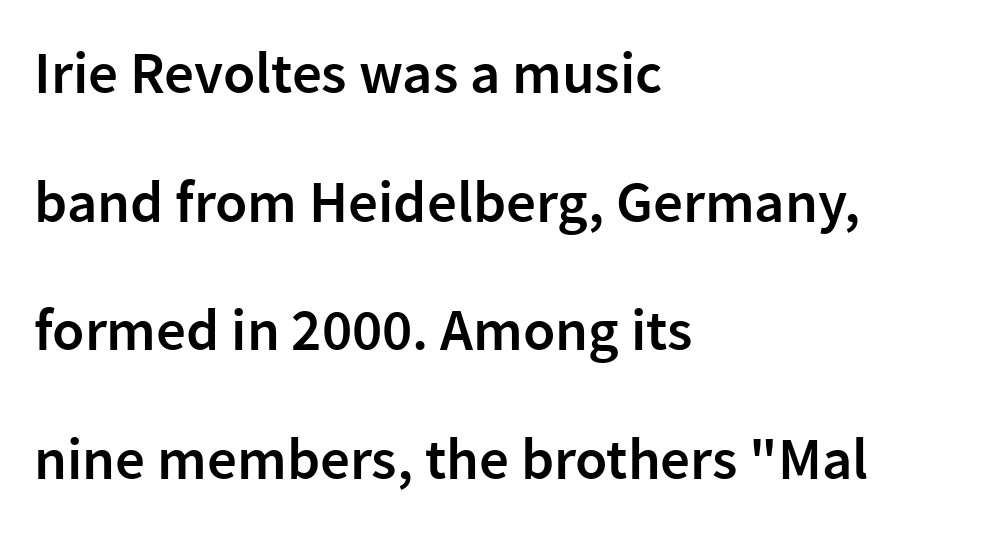
The image shows 59 px semibold sans-serif type, upright; set left-aligned, loose line spacing (2.18x), normal letter spacing, not underlined; low stroke contrast and a medium x-height.
